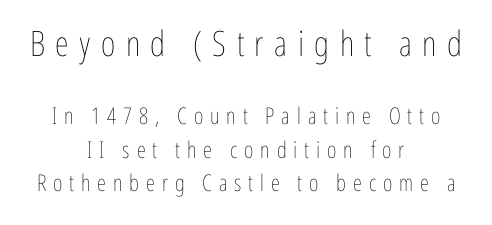
{"italic": "no", "bold": "no", "weight": "thin", "width": "condensed", "stroke_contrast": "low", "x_height": "medium", "monospaced": "no", "underline": "no", "align": "center", "line_spacing": "normal", "line_spacing_ratio": 1.46, "letter_spacing": "wide", "letter_spacing_em": 0.3, "larger_block": "first", "size_ratio": 1.52, "glyph_px": 35}
